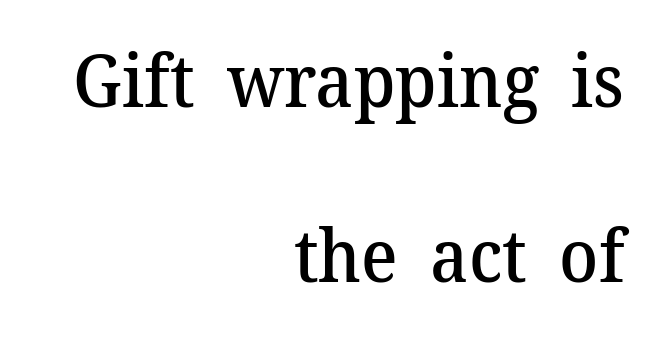
Proportional: the letters do not fall into vertical columns. Students, note that the glyphs here touch the page at normal intervals. Does the leading feel generous? Absolutely, it's lavish. This is the regular roman posture of the typeface.
